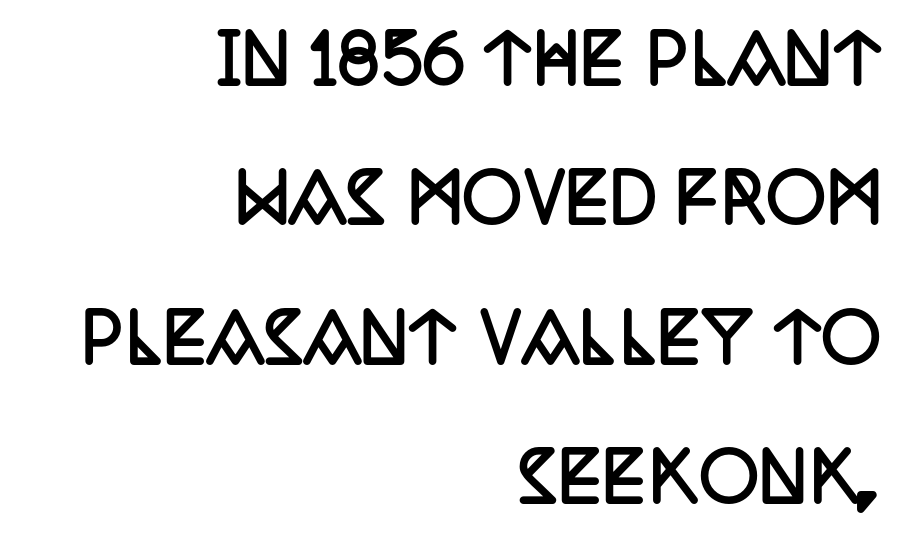
No word sits above an underline. The face used here is proportionally spaced, like ordinary book or web type. Compared with an ordinary text face, these strokes are far heavier — a full bold. Designer's note — italics off, roman on.
